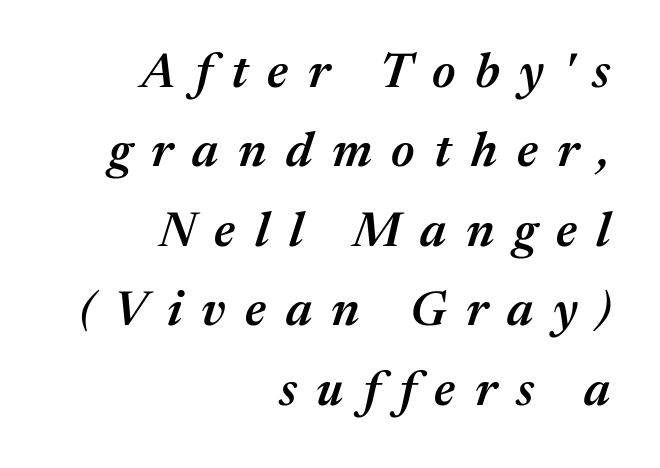
Q: Is the text bold? A: Semi-bold.
Q: Is the text italic (slanted)? A: Yes, it leans right by about 17 degrees.
Q: Is the text underlined? A: No.
Q: How is the paragraph aligned? A: Right-aligned.
Q: Is the spacing between letters normal or unusually wide? A: Unusually wide.
Q: Is the spacing between lines tight, normal or loose? A: Normal.
Q: Width (condensed, normal, or wide)? A: Normal.
Q: Stroke contrast? A: Medium.
Q: x-height? A: Medium.
Q: Monospaced? A: No.
